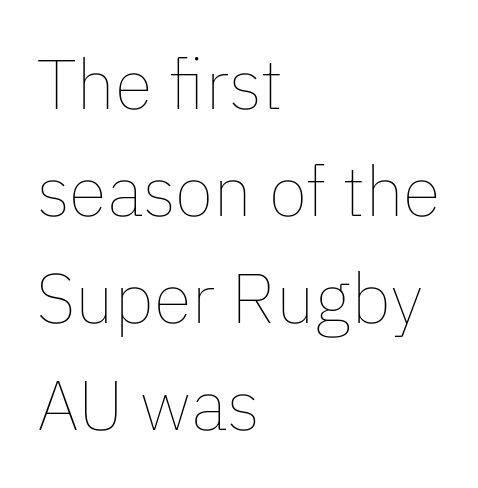
The image shows 70 px thin type, upright; set left-aligned, normal line spacing (1.53x), normal letter spacing, not underlined; low stroke contrast and a medium x-height.
